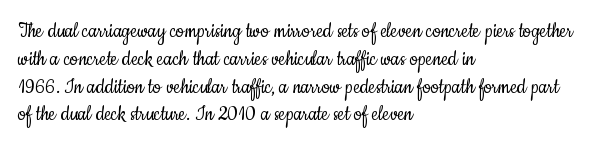
Typeset ragged right — the left edge is the straight one. The gaps between neighbouring characters are ordinary and unremarkable. No letter is thick-stroked: the sample isn't bold. Lines of text with bare space underneath.
